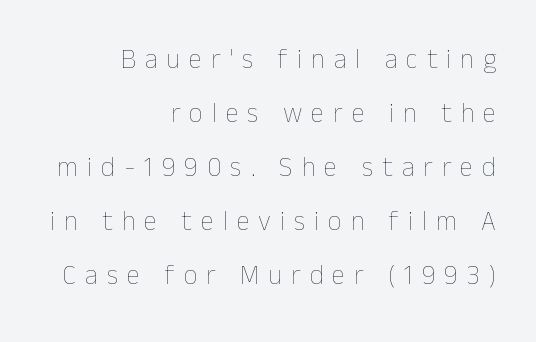
The image shows 27 px text type, upright; set right-aligned, loose line spacing (2.0x), unusually wide letter spacing (+0.33 em), not underlined.
